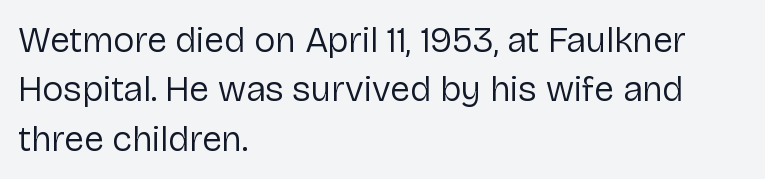
The image shows 36 px regular-weight sans-serif type, upright; set left-aligned, normal line spacing (1.37x), normal letter spacing, not underlined; low stroke contrast and a medium x-height.
